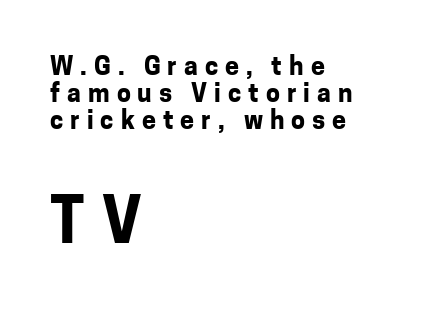
The image shows 62 px bold sans-serif type, upright; set left-aligned, tight line spacing (1.09x), unusually wide letter spacing (+0.28 em), not underlined; the second (bottom) block is 2.48x larger; low stroke contrast and a medium x-height.
